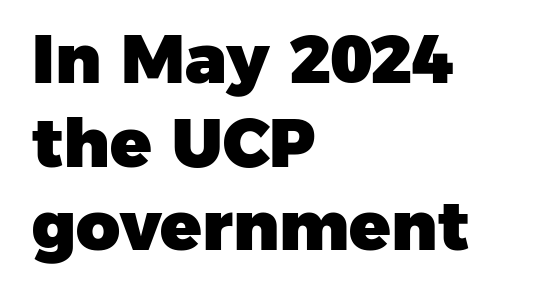
Q: Is the text bold? A: Yes.
Q: Is the typeface a serif or a sans-serif typeface? A: Sans-serif.
Q: Is the text underlined? A: No.
Q: How is the paragraph aligned? A: Left-aligned.
Q: Is the spacing between letters normal or unusually wide? A: Normal.
Q: Width (condensed, normal, or wide)? A: Normal.
Q: Stroke contrast? A: Low.
Q: x-height? A: Medium.
Q: Monospaced? A: No.
